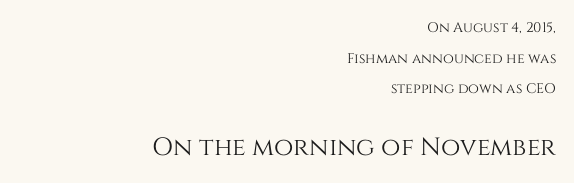
The image shows 25 px text type, upright; set right-aligned, loose line spacing (2.19x), normal letter spacing, not underlined; the second (bottom) block is 1.79x larger.
